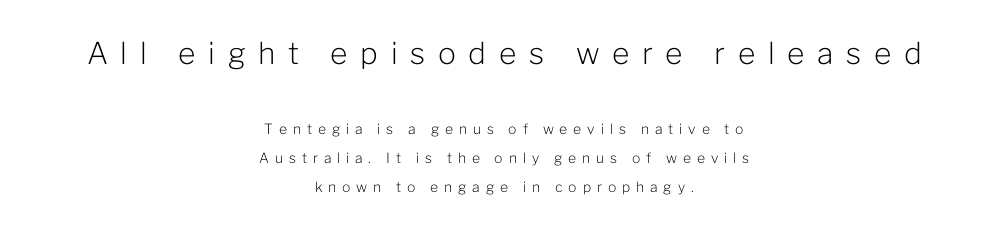
The image shows 30 px light sans-serif type, upright; set centered, loose line spacing (2.05x), unusually wide letter spacing (+0.42 em), not underlined; the first (top) block is 2.14x larger; low stroke contrast and a medium x-height.
